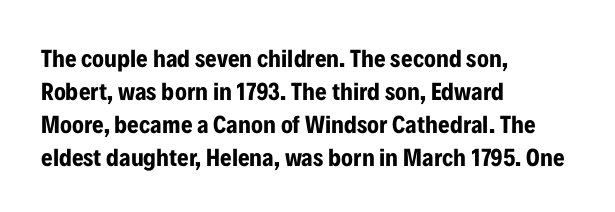
The image shows 25 px bold type, upright; set left-aligned, normal line spacing (1.32x), normal letter spacing, not underlined.
